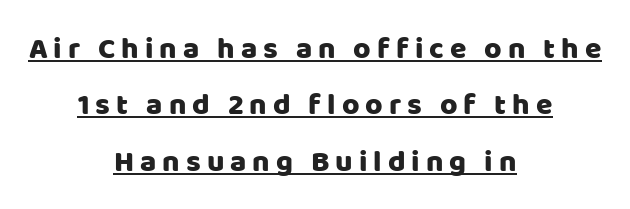
{"serif": "no", "italic": "no", "width": "normal", "stroke_contrast": "low", "x_height": "large", "monospaced": "no", "underline": "yes", "align": "center", "line_spacing_ratio": 1.88, "letter_spacing": "wide", "letter_spacing_em": 0.2, "glyph_px": 30}
